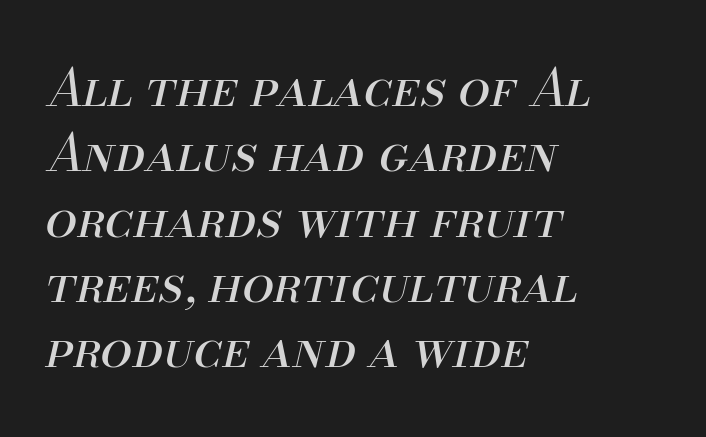
The letters are slanted; this is an italic face. Quick note: underline off. Heaviness? Minimal to ordinary, like unemphasized prose. Characters follow at the spacing the type designer built in. Do the characters align in a grid? No, the font is proportional.
